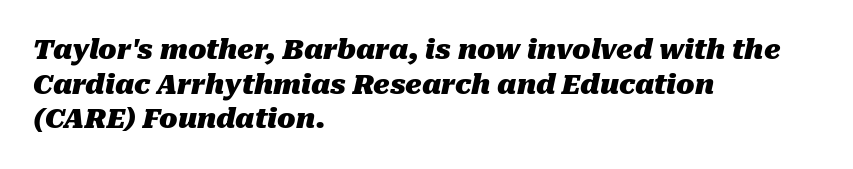
The image shows 27 px bold type, italic (leaning right); set left-aligned, normal line spacing (1.28x), normal letter spacing, not underlined.
